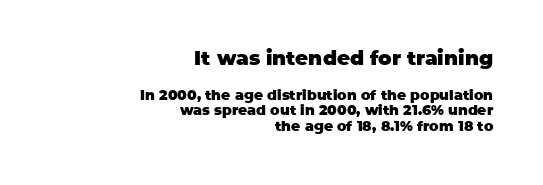
The image shows 20 px bold type, upright; set right-aligned, tight line spacing (1.13x), normal letter spacing, not underlined; the first (top) block is 1.43x larger.
